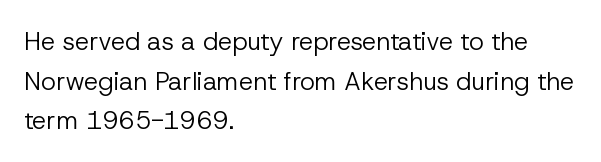
No italicization has been applied; the sample stays upright. Which margin do the lines hug? The left one — the right edge is uneven. Interline gaps are of average width in this sample. Descender tails drop into unmarked territory.
